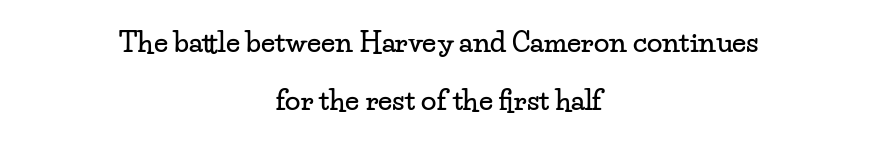
{"serif": "yes", "italic": "no", "width": "wide", "stroke_contrast": "low", "x_height": "small", "monospaced": "no", "underline": "no", "align": "center", "line_spacing": "loose", "line_spacing_ratio": 2.08, "letter_spacing": "normal", "letter_spacing_em": 0.0, "glyph_px": 28}
